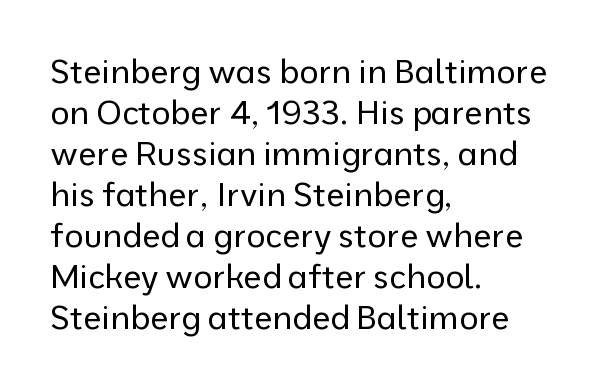
{"serif": "no", "italic": "no", "bold": "no", "weight": "regular", "width": "normal", "stroke_contrast": "low", "x_height": "medium", "monospaced": "no", "underline": "no", "align": "left", "line_spacing_ratio": 1.24, "letter_spacing": "normal", "letter_spacing_em": 0.0, "glyph_px": 33}
